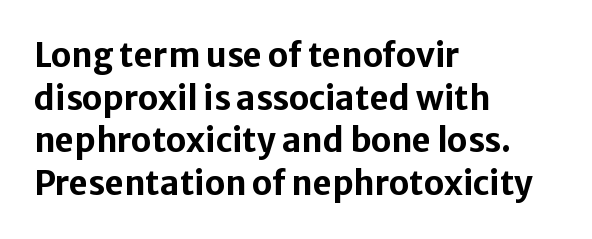
Q: Is the text bold? A: Yes.
Q: Is the text italic (slanted)? A: No, it is upright.
Q: Is the typeface a serif or a sans-serif typeface? A: Sans-serif.
Q: Is the text underlined? A: No.
Q: How is the paragraph aligned? A: Left-aligned.
Q: Is the spacing between letters normal or unusually wide? A: Normal.
Q: Is the spacing between lines tight, normal or loose? A: Normal.
Q: Width (condensed, normal, or wide)? A: Normal.
Q: Stroke contrast? A: Low.
Q: x-height? A: Medium.
Q: Monospaced? A: No.
